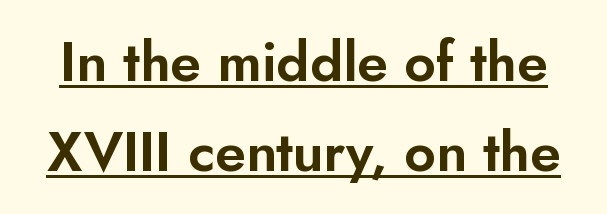
{"serif": "no", "italic": "no", "width": "normal", "stroke_contrast": "low", "x_height": "small", "monospaced": "no", "underline": "yes", "line_spacing": "normal", "line_spacing_ratio": 1.63, "letter_spacing": "normal", "letter_spacing_em": 0.0, "glyph_px": 55}
